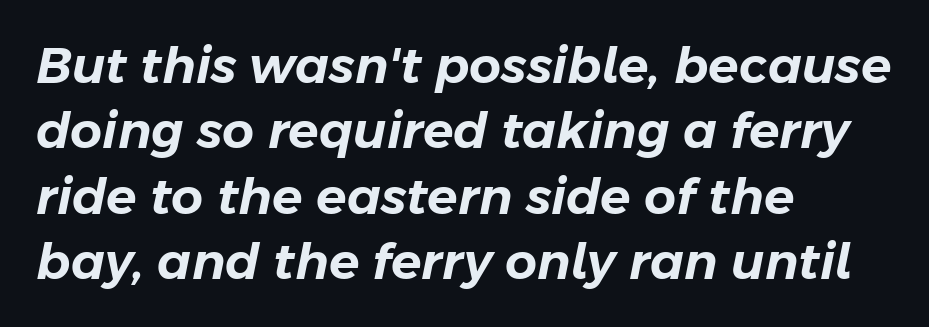
The image shows 50 px text type, italic (leaning right); set left-aligned, normal line spacing (1.31x), normal letter spacing, not underlined; low stroke contrast and a medium x-height.
